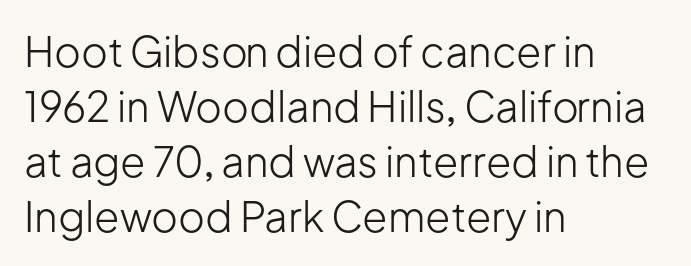
{"serif": "no", "italic": "no", "bold": "no", "weight": "light", "width": "normal", "stroke_contrast": "low", "x_height": "medium", "monospaced": "no", "underline": "no", "align": "left", "line_spacing": "normal", "line_spacing_ratio": 1.34, "letter_spacing": "normal", "letter_spacing_em": 0.0, "glyph_px": 41}
